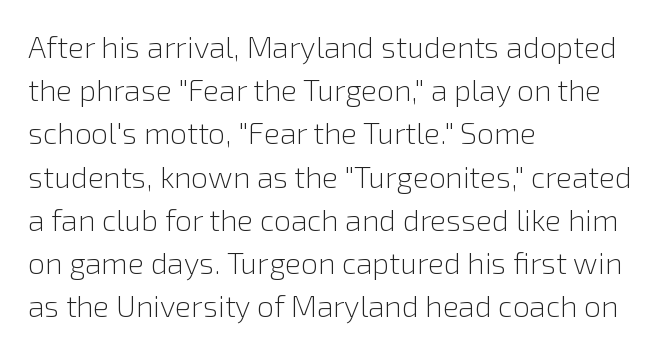
The strip under each line holds only bare page. These lines keep a tight, regular rhythm from letter to letter. Serif or sans? Sans — the stroke terminals are bare. In terms of leading, this rendering sits right in the middle. The typography opts for an upright posture over an oblique one.
